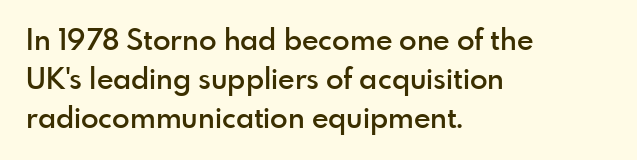
Q: Is the text bold? A: Semi-bold.
Q: Is the text italic (slanted)? A: No, it is upright.
Q: Is the typeface a serif or a sans-serif typeface? A: Sans-serif.
Q: Is the text underlined? A: No.
Q: How is the paragraph aligned? A: Left-aligned.
Q: Is the spacing between letters normal or unusually wide? A: Normal.
Q: Is the spacing between lines tight, normal or loose? A: Normal.
Q: Width (condensed, normal, or wide)? A: Normal.
Q: x-height? A: Small.
Q: Monospaced? A: No.
